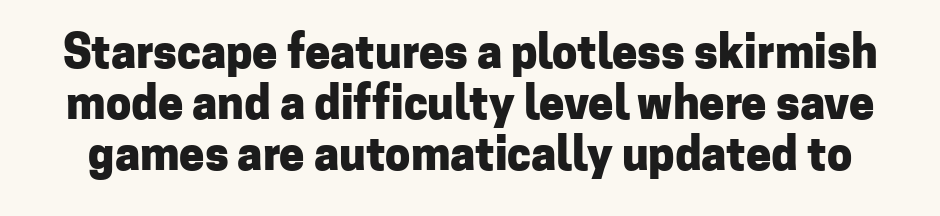
Q: Is the text bold? A: Yes.
Q: Is the text italic (slanted)? A: No, it is upright.
Q: Is the typeface a serif or a sans-serif typeface? A: Sans-serif.
Q: Is the text underlined? A: No.
Q: Is the spacing between letters normal or unusually wide? A: Normal.
Q: Is the spacing between lines tight, normal or loose? A: Tight.
Q: Width (condensed, normal, or wide)? A: Normal.
Q: Stroke contrast? A: Low.
Q: x-height? A: Medium.
Q: Monospaced? A: No.
